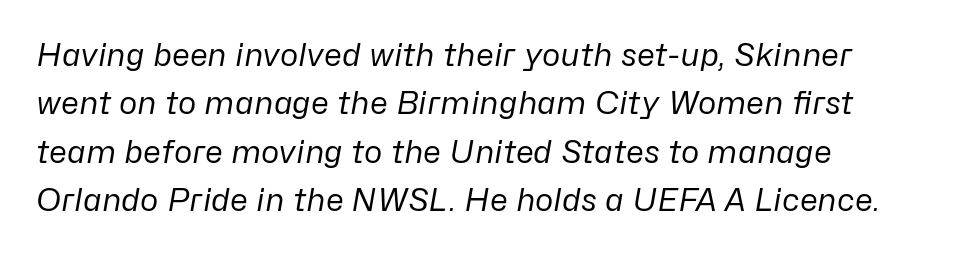
{"italic": "yes", "lean": "right", "slant_degrees": 10, "bold": "no", "weight": "regular", "width": "normal", "stroke_contrast": "low", "x_height": "medium", "monospaced": "no", "underline": "no", "align": "left", "line_spacing": "normal", "line_spacing_ratio": 1.56, "letter_spacing": "normal", "letter_spacing_em": 0.0, "glyph_px": 31}
